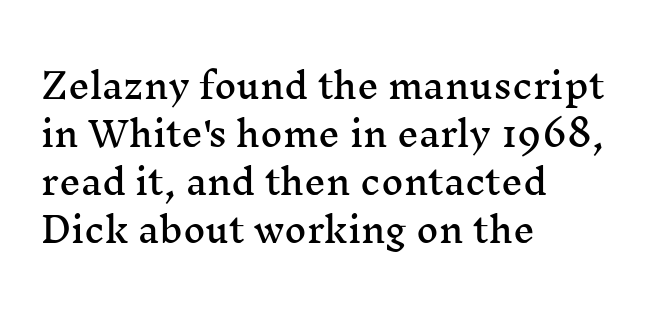
The image shows 34 px wide serif type, upright; set left-aligned, normal line spacing (1.41x), normal letter spacing, not underlined; medium stroke contrast and a medium x-height.
